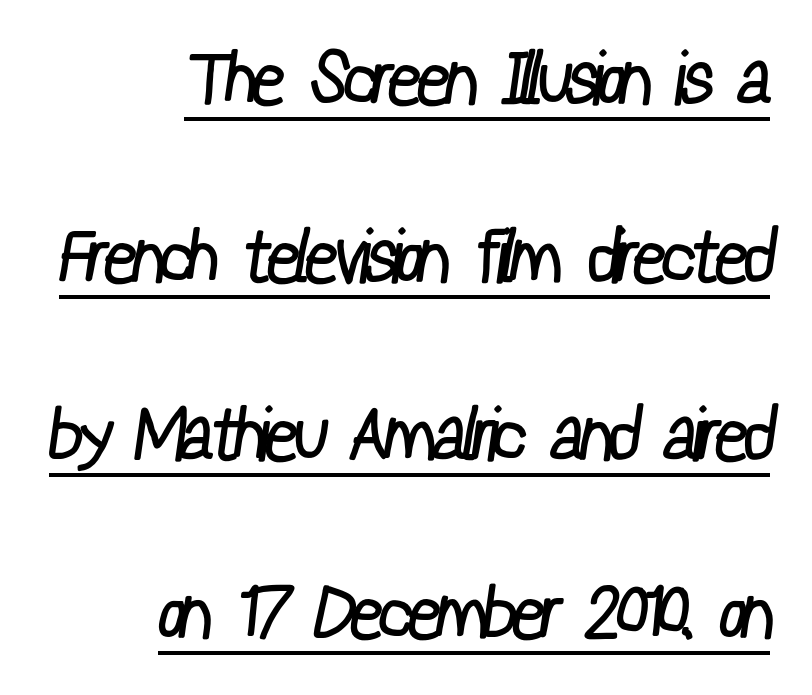
{"serif": "no", "bold": "no", "weight": "regular", "width": "condensed", "stroke_contrast": "low", "x_height": "medium", "monospaced": "no", "underline": "yes", "align": "right", "line_spacing": "loose", "line_spacing_ratio": 2.44, "letter_spacing": "normal", "letter_spacing_em": 0.0, "glyph_px": 73}
